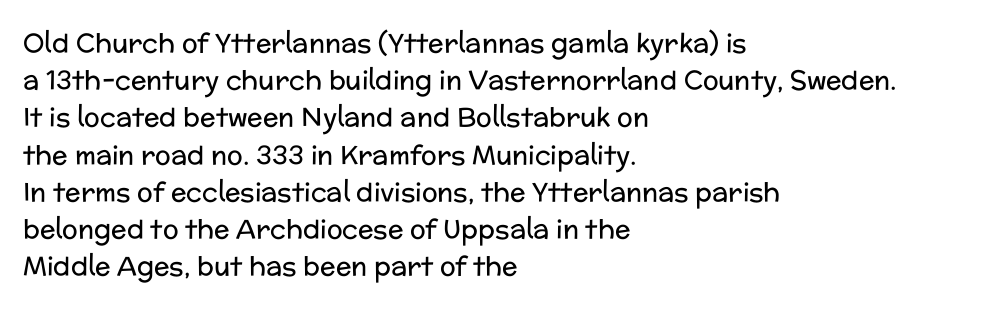
Q: Is the text bold? A: No.
Q: Is the text italic (slanted)? A: No, it is upright.
Q: Is the text underlined? A: No.
Q: How is the paragraph aligned? A: Left-aligned.
Q: Is the spacing between letters normal or unusually wide? A: Normal.
Q: Is the spacing between lines tight, normal or loose? A: Normal.
